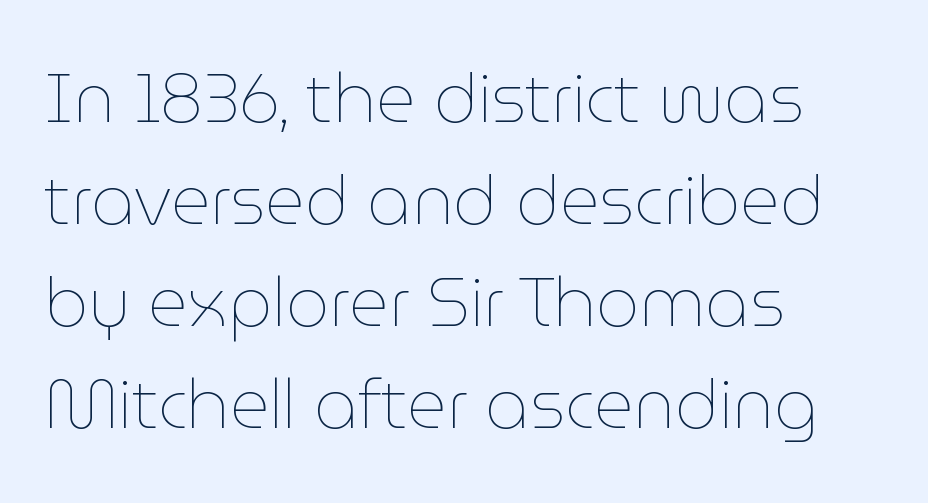
Q: Is the text bold? A: No.
Q: Is the text italic (slanted)? A: No, it is upright.
Q: Is the text underlined? A: No.
Q: How is the paragraph aligned? A: Left-aligned.
Q: Is the spacing between letters normal or unusually wide? A: Normal.
Q: Is the spacing between lines tight, normal or loose? A: Normal.
Q: Width (condensed, normal, or wide)? A: Normal.
Q: Stroke contrast? A: Low.
Q: x-height? A: Medium.
Q: Monospaced? A: No.
